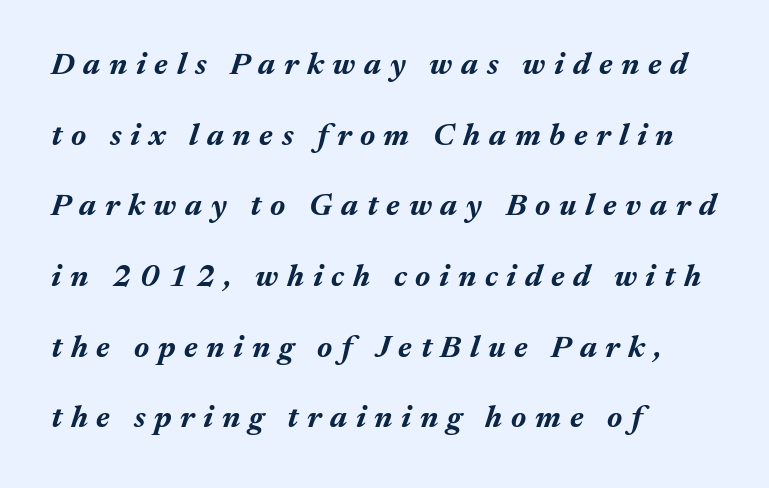
Q: Is the text bold? A: Yes.
Q: Is the text italic (slanted)? A: Yes, it leans right by about 17 degrees.
Q: Is the text underlined? A: No.
Q: How is the paragraph aligned? A: Left-aligned.
Q: Is the spacing between letters normal or unusually wide? A: Unusually wide.
Q: Is the spacing between lines tight, normal or loose? A: Loose.
Q: Width (condensed, normal, or wide)? A: Normal.
Q: Stroke contrast? A: Medium.
Q: x-height? A: Medium.
Q: Monospaced? A: No.
